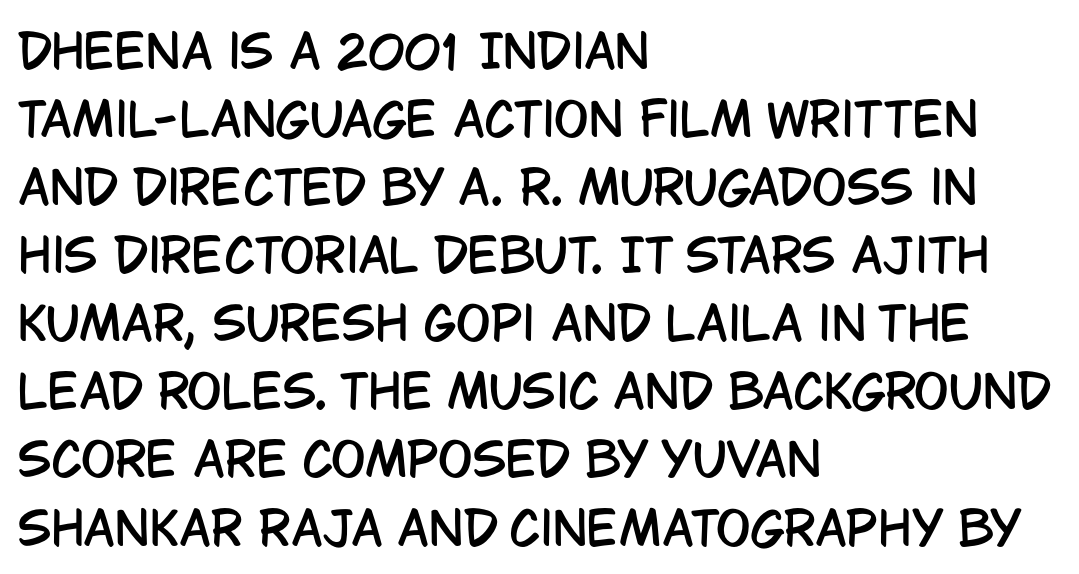
The image shows 46 px condensed sans-serif type, upright; set left-aligned, normal line spacing (1.48x), normal letter spacing, not underlined; low stroke contrast and a large x-height.
